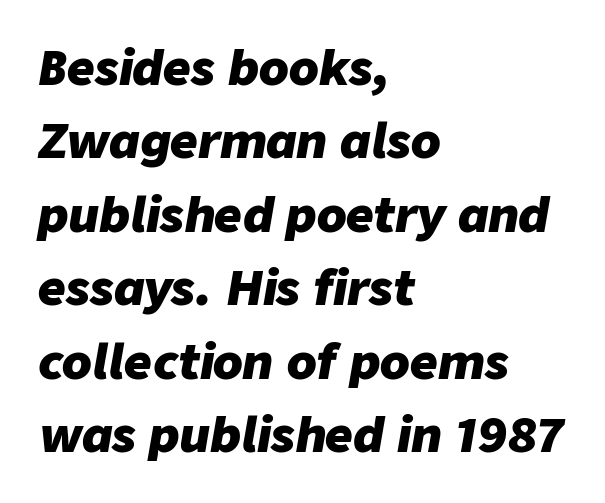
Teacher's note: observe the even left margin — that is flush-left alignment. The words here are not underlined. Every letter is thick-stroked: bold, no question. The letters are slanted; this is an italic face. The block of text has a typical density, with ordinary space between rows.
